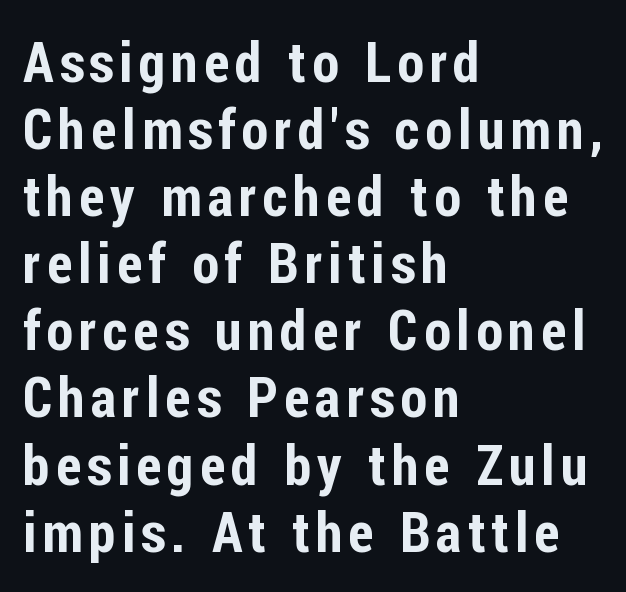
It's the straight-up-and-down kind of type. The specimen omits any rule beneath the text block's lines. Nothing sits at the stroke ends, so this counts as sans-serif. The lines in this sample share a left origin and differ only in where they stop. Looks like regular typesetting: each glyph gets only the width it needs.
